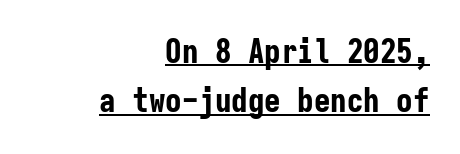
The image shows 33 px bold, condensed sans-serif type, upright, monospaced; set right-aligned, normal line spacing (1.49x), normal letter spacing, underlined; low stroke contrast and a medium x-height.
